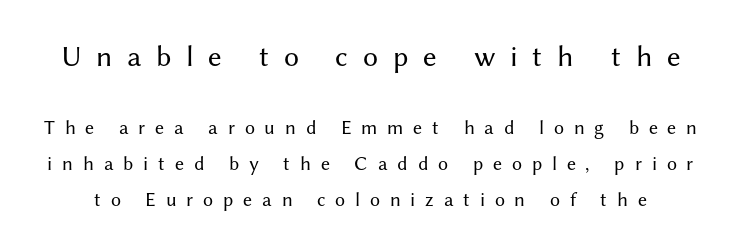
The designer gave the opening block more size than the closing block. The foot of each line stays bare and open. This is roman type, the default non-slanted kind. To sum up the face: it is a sans, with no serifs. Short note: letters widely spaced.
